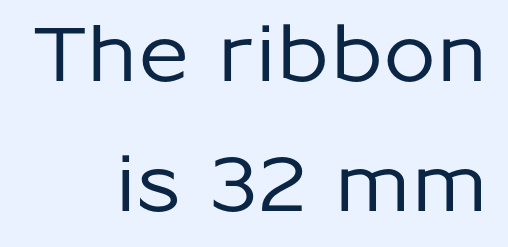
The image shows 76 px sans-serif type, upright; set right-aligned, line spacing 1.71x, normal letter spacing, not underlined; low stroke contrast and a medium x-height.
